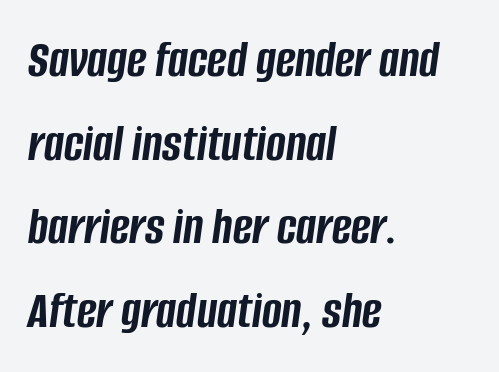
The image shows 53 px semibold, condensed type, italic (leaning right); set left-aligned, normal line spacing (1.58x), normal letter spacing, not underlined; low stroke contrast and a large x-height.
